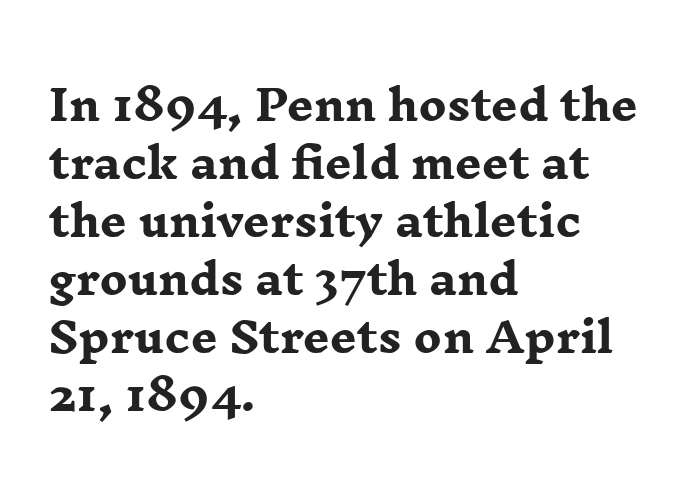
Proportional: the letters do not fall into vertical columns. Posture: upright roman. Is this a sans? No — the strokes have serifs. Summary of weight: heavy, a full bold. The type is set solid horizontally, with unmodified tracking. The lines sit at an ordinary, default distance from one another.
